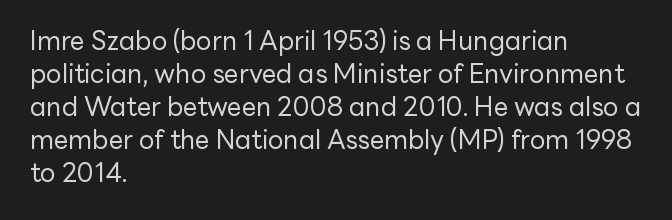
When letters stand straight like this, we call the style roman or upright. These lines sit exactly where default settings would place them. Students, note that the glyphs here touch the page at normal intervals. The passage shown is not bold in any degree. In CSS terms this would be text-align: left. Underlining? Definitely not there.
